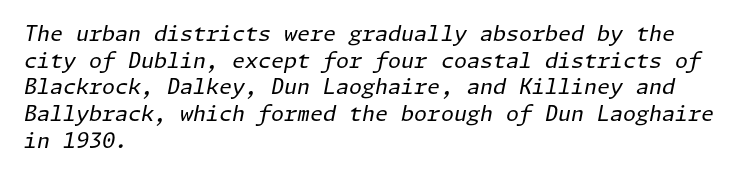
Q: Is the text bold? A: No.
Q: Is the text italic (slanted)? A: Yes, it leans right by about 11 degrees.
Q: Is the text underlined? A: No.
Q: How is the paragraph aligned? A: Left-aligned.
Q: Is the spacing between letters normal or unusually wide? A: Normal.
Q: Is the spacing between lines tight, normal or loose? A: Normal.
